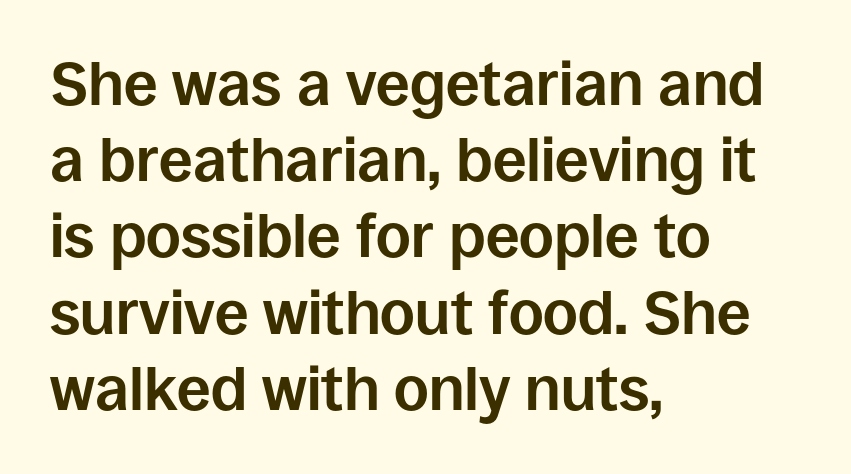
{"serif": "no", "italic": "no", "bold": "yes", "weight": "bold", "width": "normal", "stroke_contrast": "low", "x_height": "large", "monospaced": "no", "underline": "no", "align": "left", "line_spacing": "normal", "line_spacing_ratio": 1.27, "letter_spacing": "normal", "letter_spacing_em": 0.0, "glyph_px": 60}
